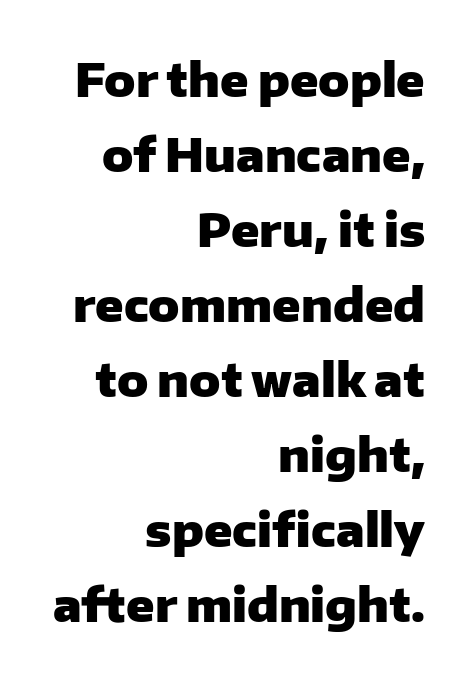
Notice how the stems are strictly vertical — no italics here. Glance below the letters and you will spot only blank space. Each letter keeps its own natural width here, so spacing adapts to shape. This is heavy type, rendered in bold. The passage is arranged like a letterhead date or caption credit — flush right. Typographically, this falls in the sans-serif category.
